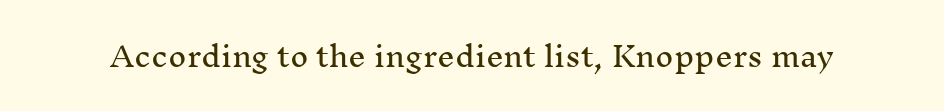
Caption: standard tracking, unaltered. Little horizontal feet cap the strokes, marking this as serif type. Underlining? Definitely not there. Think of a printed novel: that variable character pitch is what you see here. When letters stand straight like this, we call the style roman or upright.
